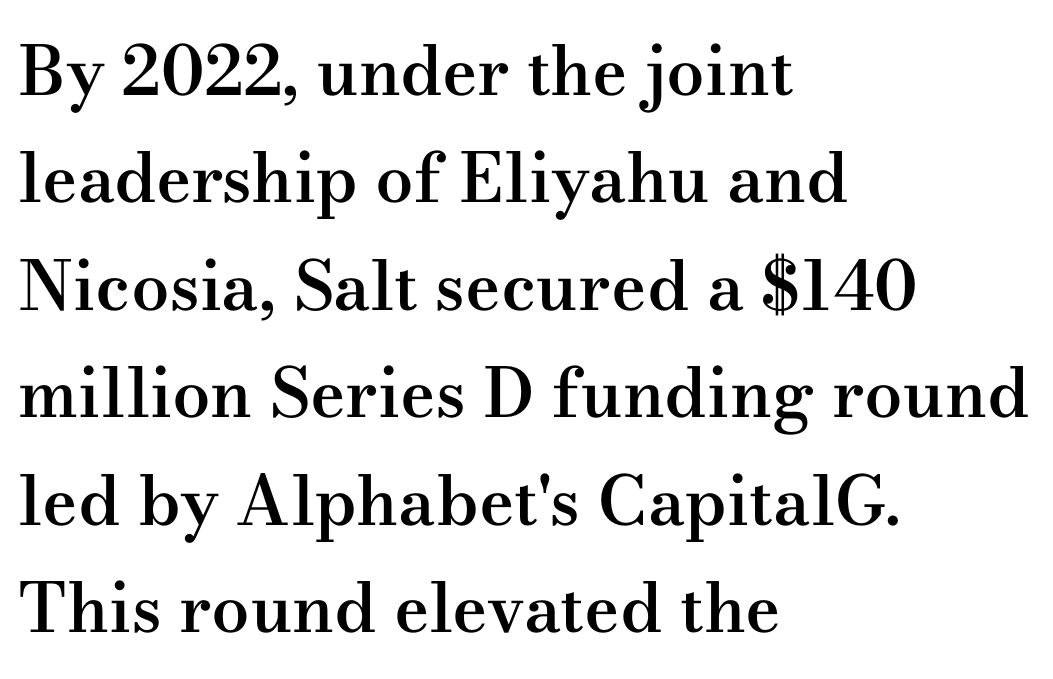
{"serif": "yes", "italic": "no", "bold": "semi", "weight": "semibold", "width": "wide", "stroke_contrast": "medium", "x_height": "small", "monospaced": "no", "underline": "no", "align": "left", "line_spacing": "normal", "line_spacing_ratio": 1.58, "letter_spacing": "normal", "letter_spacing_em": 0.0, "glyph_px": 68}
